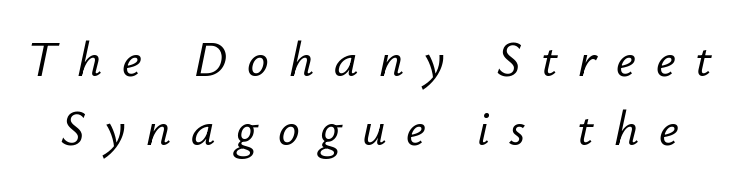
Students, note that the glyphs here are deliberately spaced far apart. Italic? Definitely — the glyphs are oblique. Looks like regular typesetting: each glyph gets only the width it needs. Descenders hang freely into open space. Baseline-to-baseline distance is the conventional proportion of letter height.
